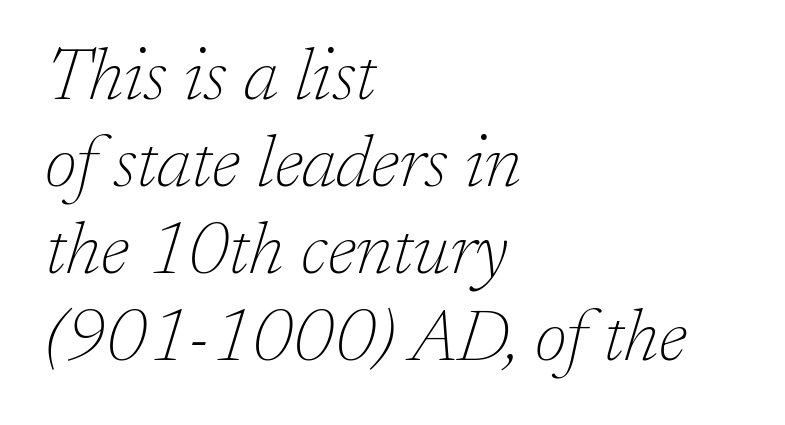
{"serif": "yes", "italic": "yes", "lean": "right", "slant_degrees": 17, "bold": "no", "weight": "thin", "width": "normal", "stroke_contrast": "low", "x_height": "medium", "monospaced": "no", "underline": "no", "align": "left", "line_spacing_ratio": 1.19, "letter_spacing": "normal", "letter_spacing_em": 0.0, "glyph_px": 73}
